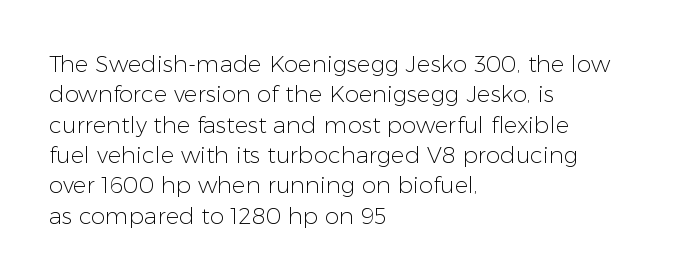
The image shows 23 px text type, upright; set left-aligned, normal line spacing (1.32x), normal letter spacing, not underlined.
